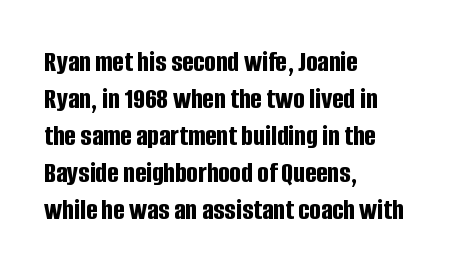
Q: Is the text bold? A: Yes.
Q: Is the text italic (slanted)? A: No, it is upright.
Q: Is the typeface a serif or a sans-serif typeface? A: Sans-serif.
Q: Is the text underlined? A: No.
Q: How is the paragraph aligned? A: Left-aligned.
Q: Is the spacing between letters normal or unusually wide? A: Normal.
Q: Width (condensed, normal, or wide)? A: Condensed.
Q: Stroke contrast? A: Low.
Q: x-height? A: Large.
Q: Monospaced? A: No.
